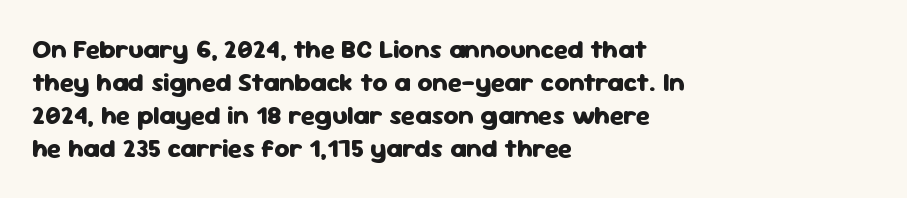
The image shows 26 px bold type, upright; set left-aligned, normal line spacing (1.27x), normal letter spacing, not underlined.
